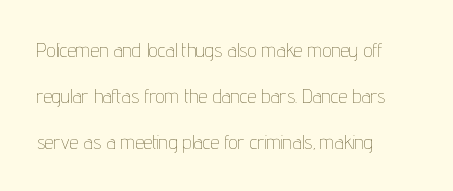
Q: Is the text bold? A: No.
Q: Is the text italic (slanted)? A: No, it is upright.
Q: Is the text underlined? A: No.
Q: How is the paragraph aligned? A: Left-aligned.
Q: Is the spacing between letters normal or unusually wide? A: Normal.
Q: Is the spacing between lines tight, normal or loose? A: Loose.
